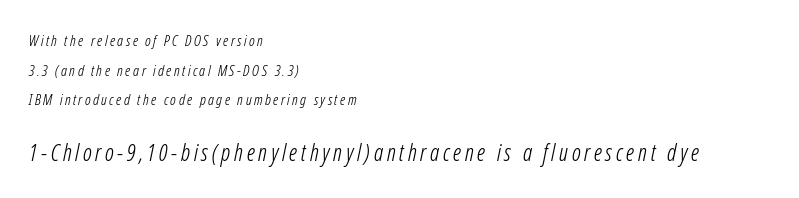
Q: Is the text bold? A: No.
Q: Is the text italic (slanted)? A: Yes, it leans right by about 12 degrees.
Q: Is the text underlined? A: No.
Q: How is the paragraph aligned? A: Left-aligned.
Q: Is the spacing between lines tight, normal or loose? A: Loose.
Q: Which block of text is set in a larger size, the first (top) or the second (bottom)? A: The second (bottom) one.
